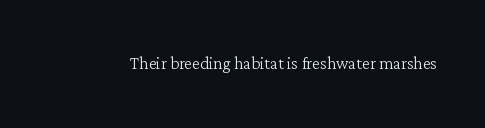
The space directly below the letters is spotless. Quick note: not italic, upright. The line texture is even and compact thanks to regular tracking. These glyphs show unthickened strokes, regular width or finer.
